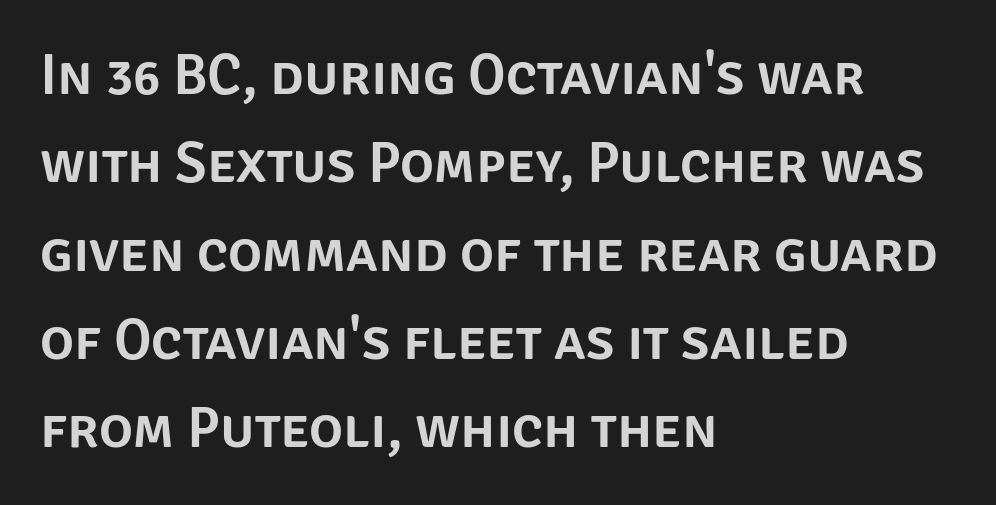
The image shows 57 px sans-serif type, upright; set left-aligned, normal line spacing (1.55x), normal letter spacing, not underlined; low stroke contrast and a large x-height.
